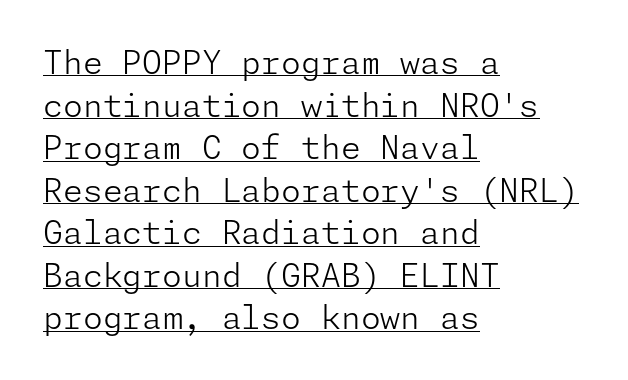
{"serif": "no", "italic": "no", "bold": "no", "weight": "light", "width": "normal", "stroke_contrast": "low", "x_height": "medium", "underline": "yes", "align": "left", "line_spacing": "normal", "line_spacing_ratio": 1.33, "letter_spacing": "normal", "letter_spacing_em": 0.0, "glyph_px": 32}
